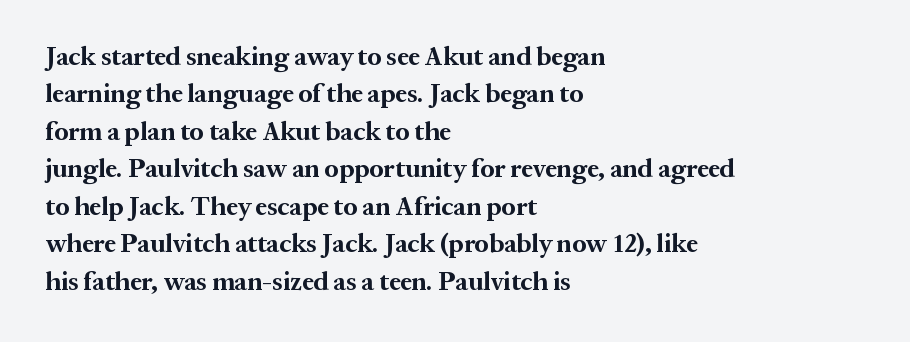
Q: Is the text bold? A: Yes.
Q: Is the text italic (slanted)? A: No, it is upright.
Q: Is the text underlined? A: No.
Q: How is the paragraph aligned? A: Left-aligned.
Q: Is the spacing between letters normal or unusually wide? A: Normal.
Q: Is the spacing between lines tight, normal or loose? A: Normal.
